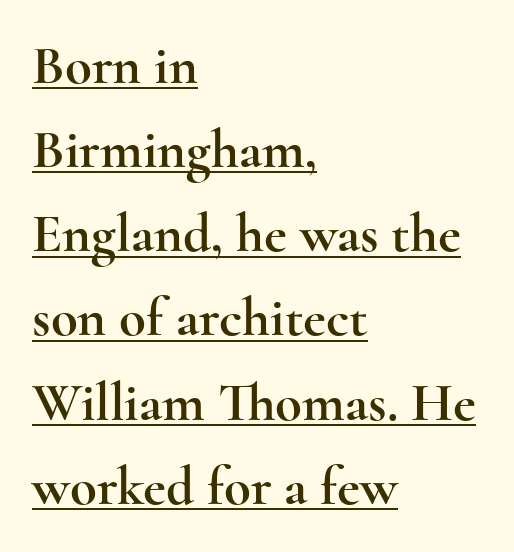
Unlike a clean sans, this face finishes its strokes with serifs. Varying glyph widths throughout — classic text-font behaviour. All the whitespace from short lines collects on the right. Baseline-to-baseline distance is the conventional proportion of letter height.
